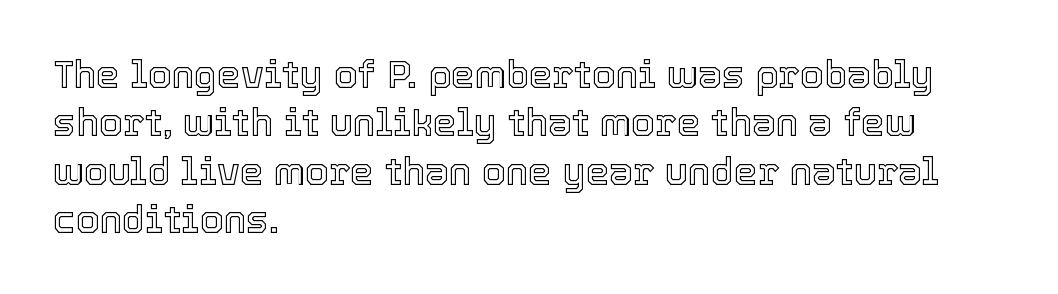
The image shows 38 px text type, upright; set left-aligned, normal line spacing (1.27x), normal letter spacing, not underlined; a medium x-height.
